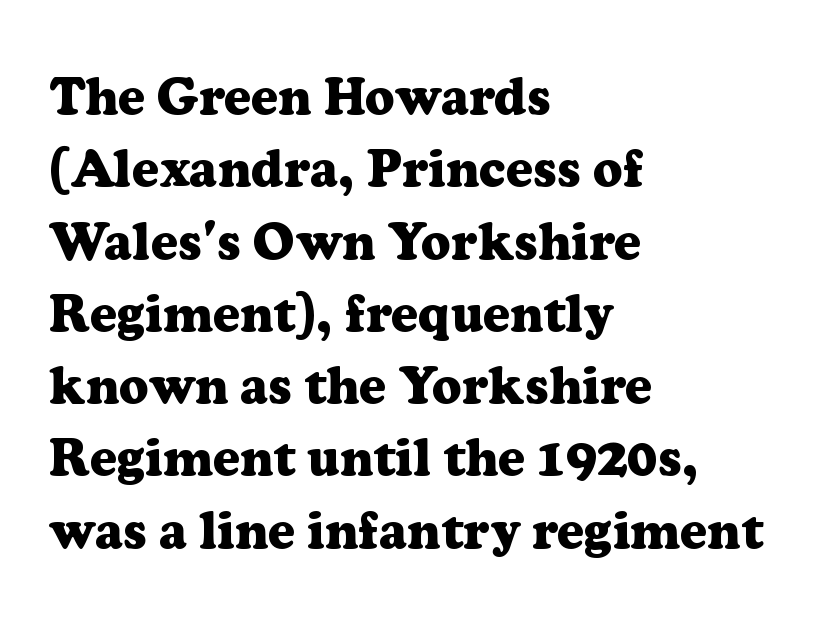
Whoever set this chose a conventional vertical rhythm. Posture: straight, roman, zero tilt. These lines keep a tight, regular rhythm from letter to letter. Do the characters align in a grid? No, the font is proportional.
